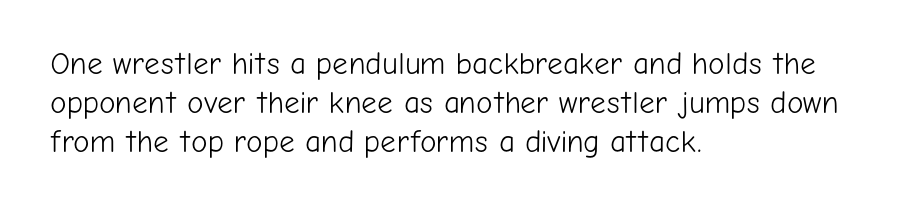
{"serif": "no", "italic": "no", "bold": "no", "weight": "light", "width": "normal", "stroke_contrast": "low", "x_height": "medium", "monospaced": "no", "underline": "no", "align": "left", "line_spacing": "normal", "line_spacing_ratio": 1.26, "letter_spacing": "normal", "letter_spacing_em": 0.0, "glyph_px": 31}
